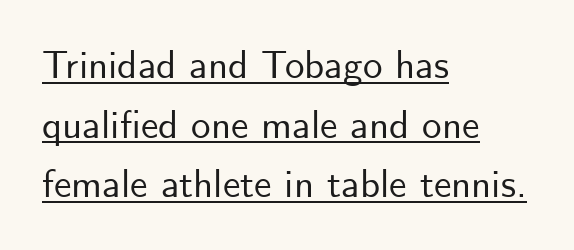
A typesetter would call this proportional, since set widths differ per character. This block has exactly the height ordinary leading produces. The face used here is rendered with its standard letterfit. Notice how the stems are strictly vertical — no italics here. A typesetter would label this face a sans.
